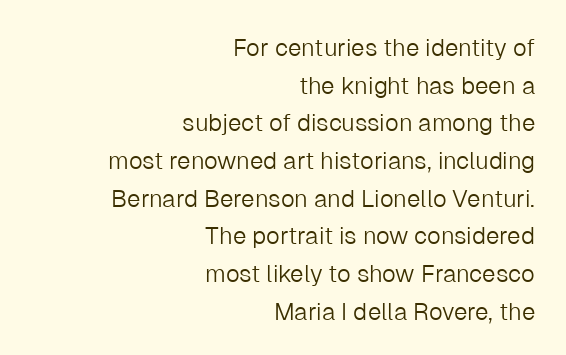
{"italic": "no", "bold": "no", "underline": "no", "align": "right", "line_spacing": "normal", "line_spacing_ratio": 1.57, "letter_spacing": "normal", "letter_spacing_em": 0.0, "glyph_px": 24}
